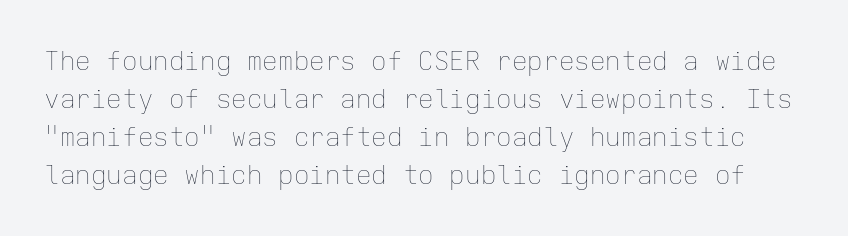
The image shows 26 px text type, upright; set normal line spacing (1.46x), normal letter spacing, not underlined.
